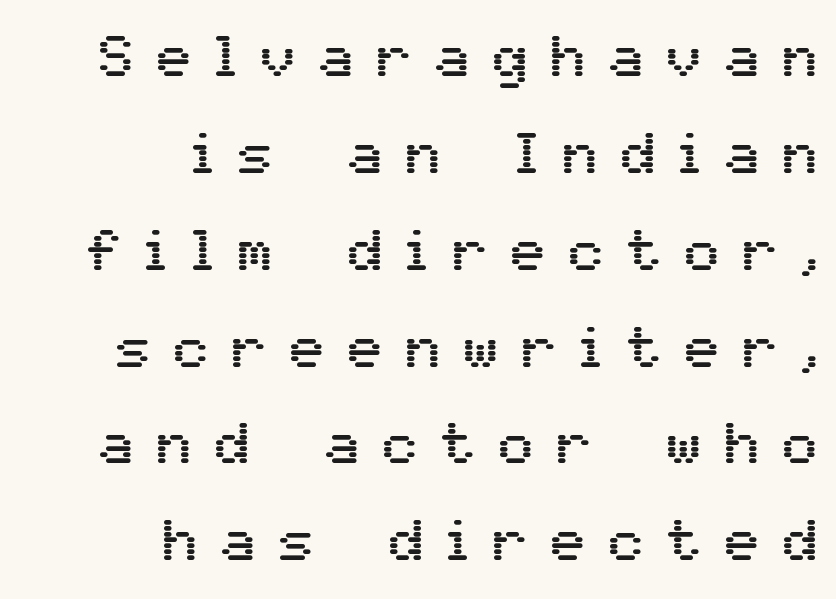
The image shows 58 px sans-serif type, upright; set right-aligned, normal line spacing (1.67x), unusually wide letter spacing (+0.4 em), not underlined; medium stroke contrast and a medium x-height.
